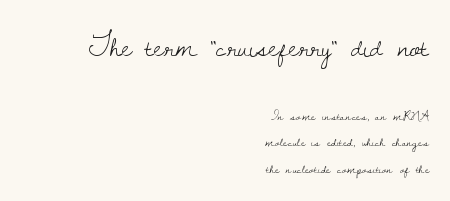
{"serif": "yes", "bold": "no", "weight": "light", "width": "normal", "stroke_contrast": "low", "x_height": "small", "monospaced": "no", "underline": "no", "align": "right", "line_spacing_ratio": 1.88, "letter_spacing": "normal", "letter_spacing_em": 0.0, "larger_block": "first", "size_ratio": 2.21, "glyph_px": 31}
